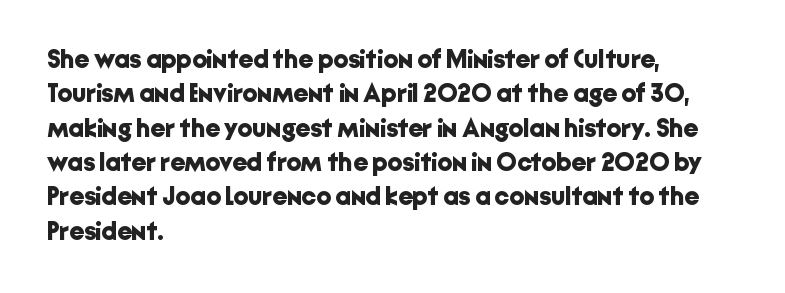
The image shows 26 px bold type, upright; set left-aligned, normal line spacing (1.32x), normal letter spacing, not underlined.
